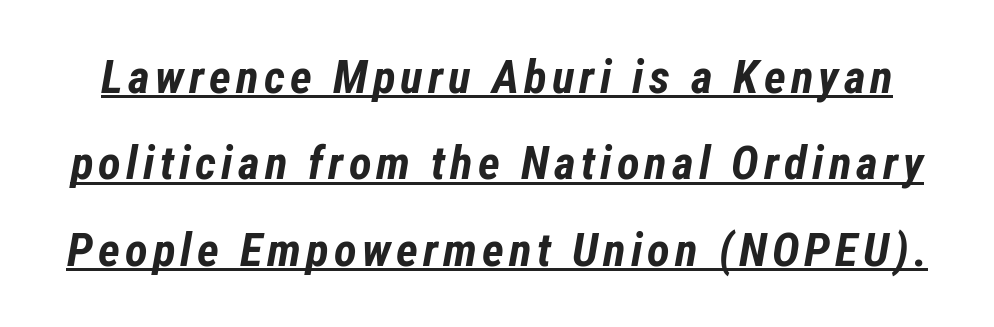
The image shows 47 px bold, condensed type, italic (leaning right); set line spacing 1.84x, underlined; low stroke contrast and a medium x-height.
